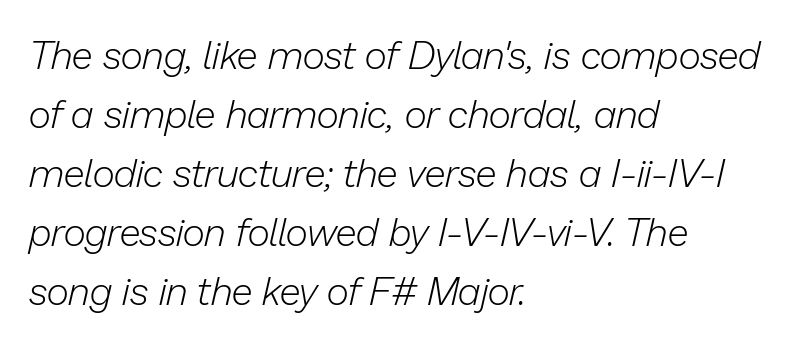
Q: Is the text bold? A: No.
Q: Is the text italic (slanted)? A: Yes, it leans right by about 13 degrees.
Q: Is the text underlined? A: No.
Q: How is the paragraph aligned? A: Left-aligned.
Q: Is the spacing between letters normal or unusually wide? A: Normal.
Q: Is the spacing between lines tight, normal or loose? A: Normal.
Q: Width (condensed, normal, or wide)? A: Normal.
Q: Stroke contrast? A: Low.
Q: x-height? A: Medium.
Q: Monospaced? A: No.
